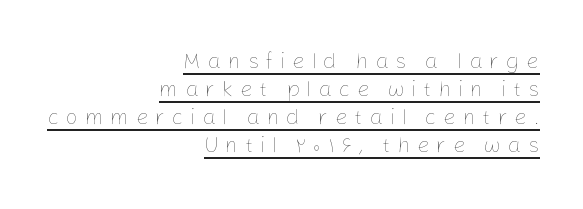
The image shows 22 px text type, upright; set right-aligned, normal line spacing (1.27x), unusually wide letter spacing (+0.3 em), underlined.
